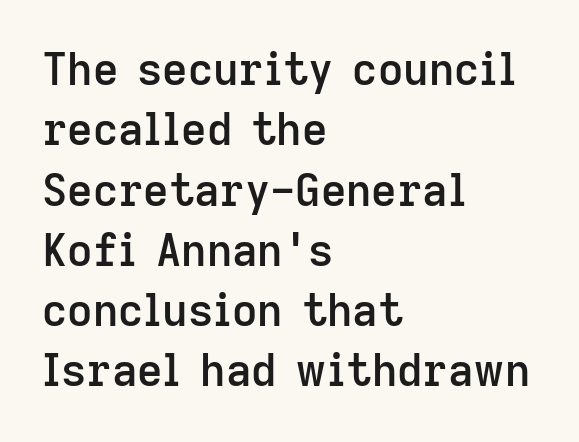
The image shows 44 px semibold sans-serif type, upright; set left-aligned, normal line spacing (1.37x), normal letter spacing, not underlined; low stroke contrast and a medium x-height.
